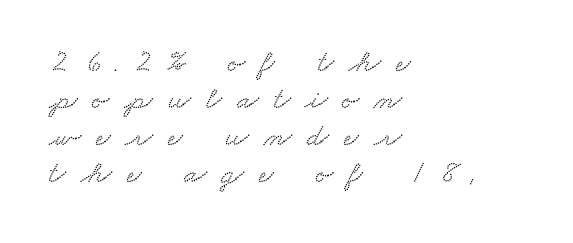
The image shows 32 px wide serif type; set left-aligned, line spacing 1.16x, unusually wide letter spacing (+0.47 em), not underlined; low stroke contrast and a small x-height.
